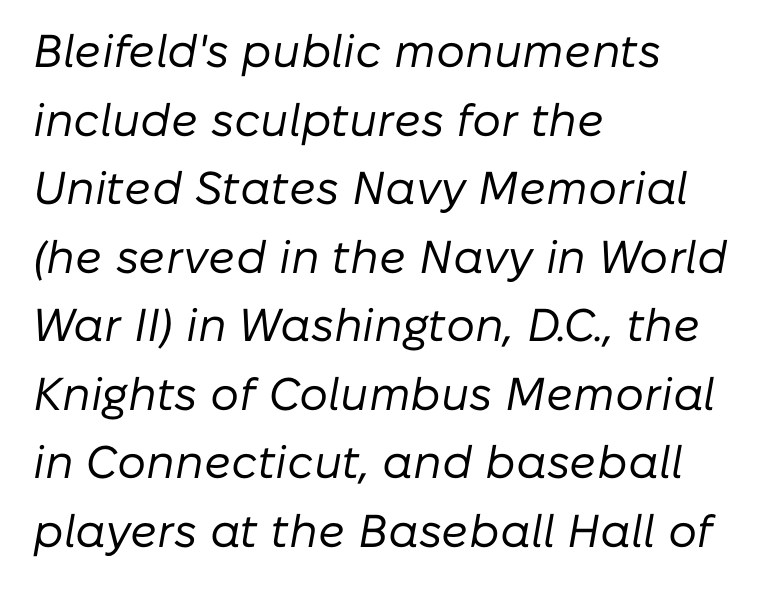
The image shows 46 px regular-weight type, italic (leaning right); set left-aligned, normal line spacing (1.49x), normal letter spacing, not underlined; low stroke contrast and a medium x-height.
